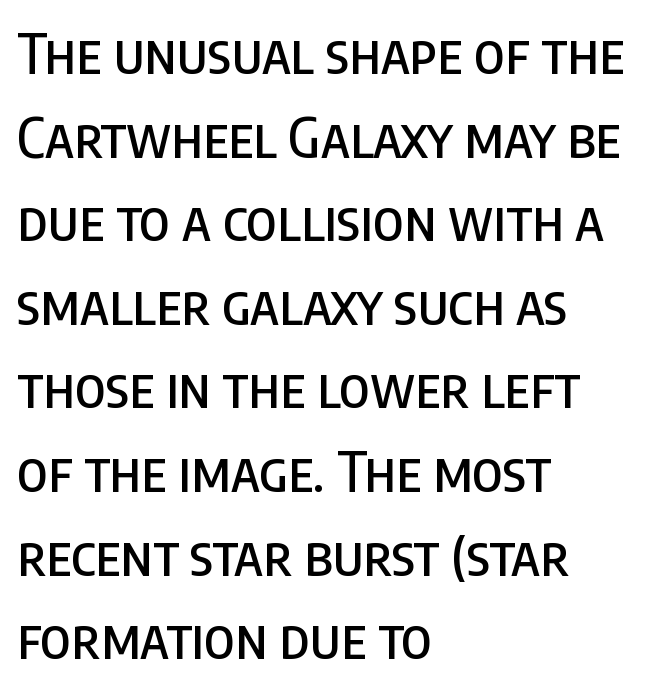
Style check: upright. Students, note that the glyphs here touch the page at normal intervals. Regular leading. Layout note: lines flush left. In terms of letterform style, serifs are entirely absent. Rule under the text: the space is simply empty.
